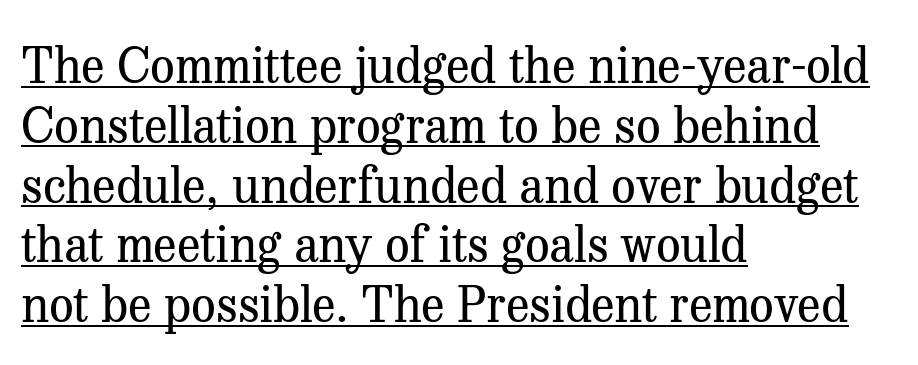
Q: Is the text bold? A: No.
Q: Is the text italic (slanted)? A: No, it is upright.
Q: Is the typeface a serif or a sans-serif typeface? A: Serif.
Q: Is the text underlined? A: Yes.
Q: How is the paragraph aligned? A: Left-aligned.
Q: Is the spacing between letters normal or unusually wide? A: Normal.
Q: Width (condensed, normal, or wide)? A: Normal.
Q: Stroke contrast? A: Medium.
Q: x-height? A: Medium.
Q: Monospaced? A: No.
